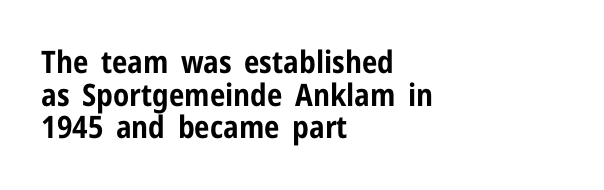
Each line starts at the same left margin while the right side varies. Note the varied advance widths — an 'i' is clearly narrower than an 'm'. Plenty of ink on the page — the face is bold. Characters follow at the spacing the type designer built in. The gap between lines stays unmarked. Tightly led — the rows are bunched.
